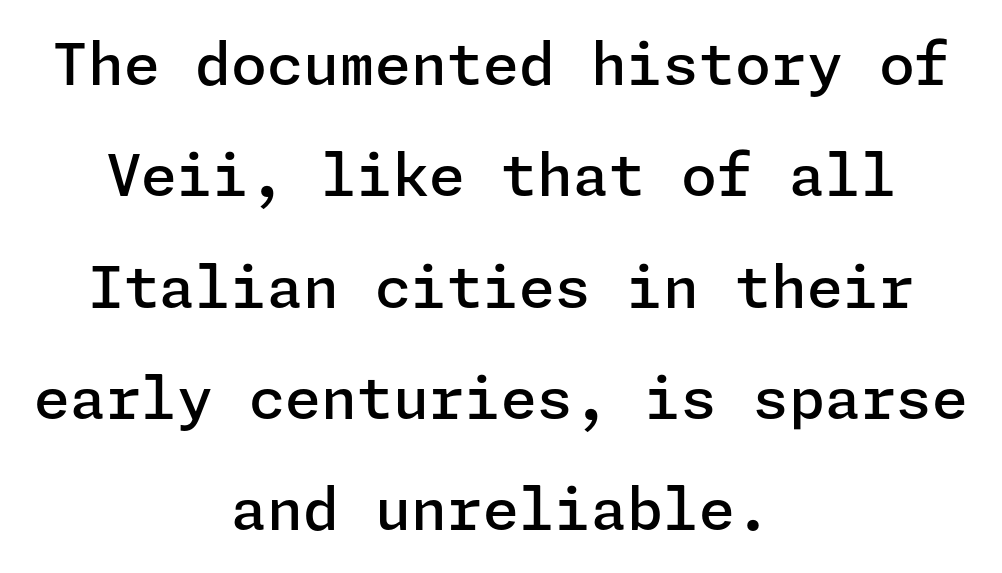
This sample uses a sans-serif face. Honestly, the letter spacing is just normal — you wouldn't notice it. These lines are centered, leaving both edges ragged. The specimen reads as upright at a glance. This rendering features lettering with no underline. The face used here is a semibold: visibly heavier than regular, lighter than bold.
